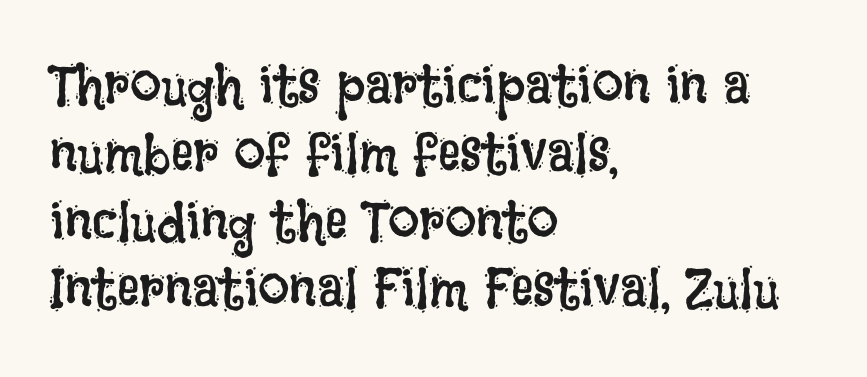
The image shows 56 px regular-weight, condensed type, upright; set left-aligned, line spacing 1.21x, normal letter spacing, not underlined; low stroke contrast and a large x-height.
